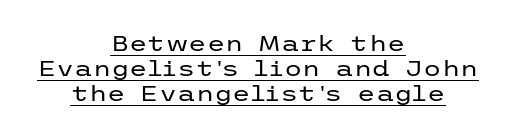
The image shows 21 px text type, upright; set centered, line spacing 1.2x, normal letter spacing, underlined.
